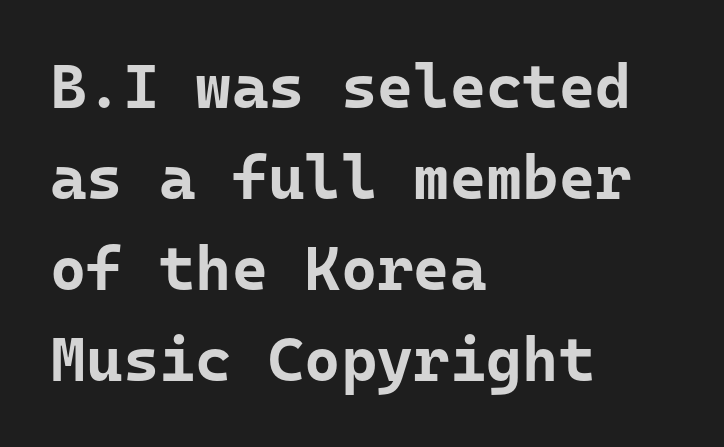
The image shows 62 px bold sans-serif type, upright, monospaced; set left-aligned, normal line spacing (1.47x), normal letter spacing, not underlined; low stroke contrast and a medium x-height.
